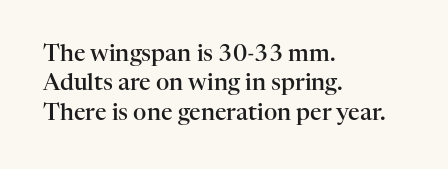
All the whitespace from short lines collects on the right. You could call the tracking neutral — neither tight nor loose. The axis of the letterforms is exactly vertical. Honestly, there is no underline to notice here at all.
